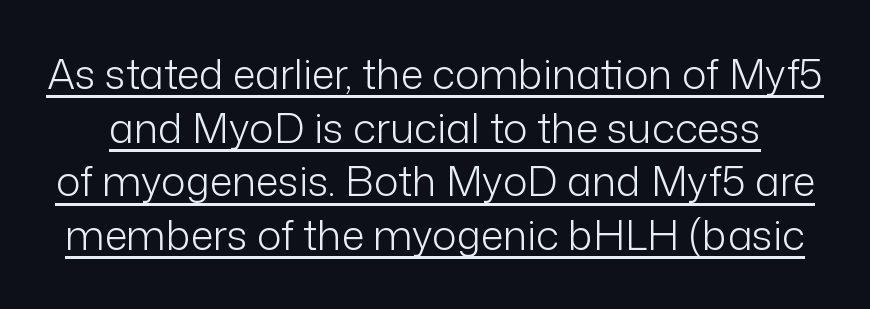
Q: Is the text bold? A: No.
Q: Is the text italic (slanted)? A: No, it is upright.
Q: Is the typeface a serif or a sans-serif typeface? A: Sans-serif.
Q: Is the text underlined? A: Yes.
Q: Is the spacing between letters normal or unusually wide? A: Normal.
Q: Is the spacing between lines tight, normal or loose? A: Normal.
Q: Width (condensed, normal, or wide)? A: Normal.
Q: Stroke contrast? A: Low.
Q: x-height? A: Medium.
Q: Monospaced? A: No.
